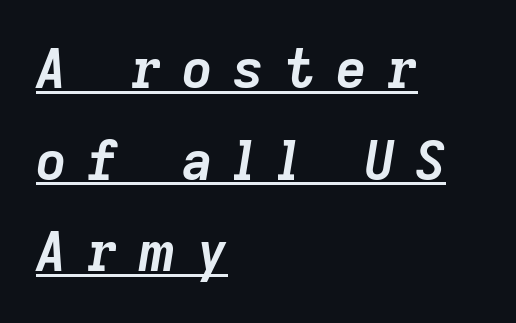
The image shows 53 px semibold type, italic (leaning right); set left-aligned, line spacing 1.73x, unusually wide letter spacing (+0.39 em), underlined; low stroke contrast and a medium x-height.
